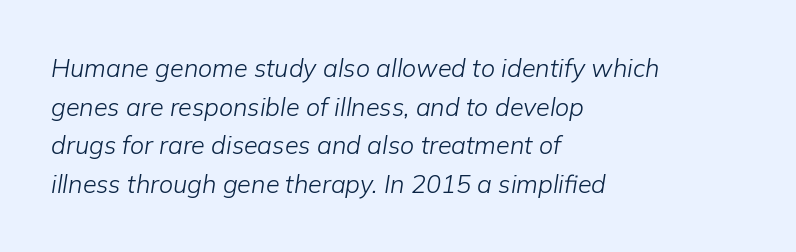
Q: Is the text bold? A: No.
Q: Is the text italic (slanted)? A: Yes, it leans right by about 9 degrees.
Q: Is the text underlined? A: No.
Q: How is the paragraph aligned? A: Left-aligned.
Q: Is the spacing between letters normal or unusually wide? A: Normal.
Q: Is the spacing between lines tight, normal or loose? A: Normal.
